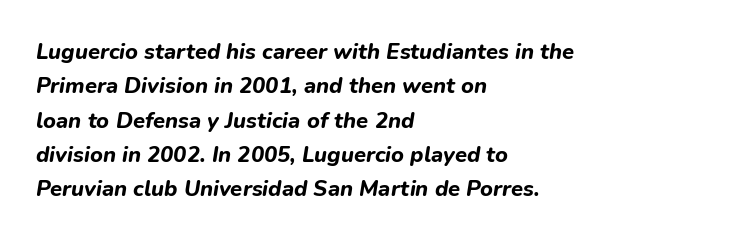
The image shows 22 px bold type, italic (leaning right); set left-aligned, normal line spacing (1.56x), normal letter spacing, not underlined.
